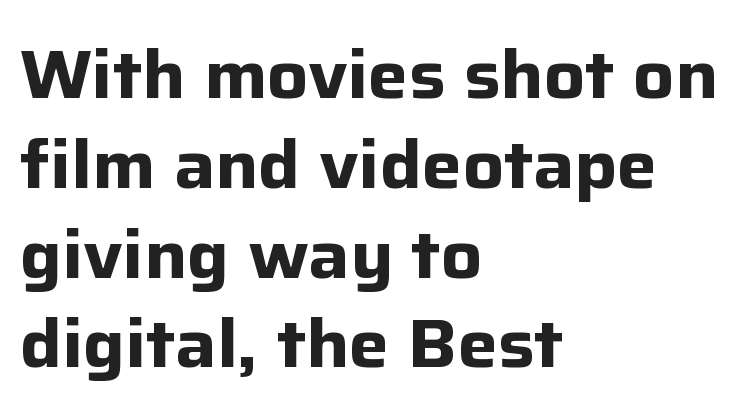
The letters stand upright; this is a roman face. The letters are bold, with thick, heavy strokes. Leading: standard. Honestly, there is no underline to notice here at all. The lines in this sample share a left origin and differ only in where they stop. Is the letter spacing exaggerated? No — it looks like the ordinary default.
